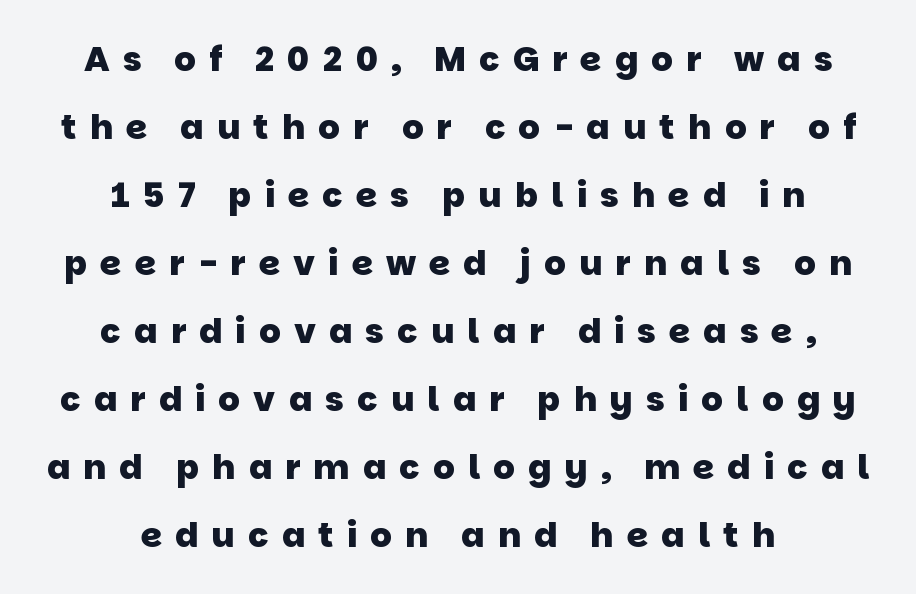
The image shows 34 px heavy sans-serif type; set centered, loose line spacing (2.0x), unusually wide letter spacing (+0.39 em), not underlined; low stroke contrast and a large x-height.
